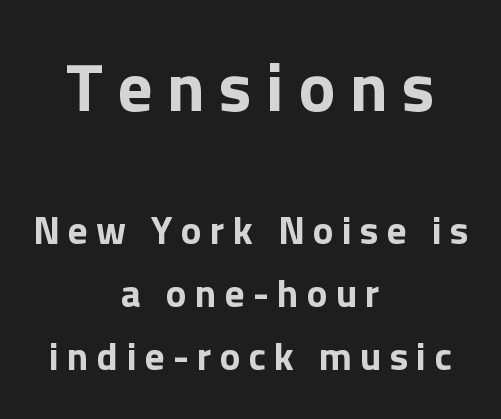
Underline: absent. Which of the two is more prominent by size? The first, at the top. These lines are centered, leaving both edges ragged. Between one letter and the next there's a generous, obvious gap. Are there feet on the stems? There aren't — it's a sans.
